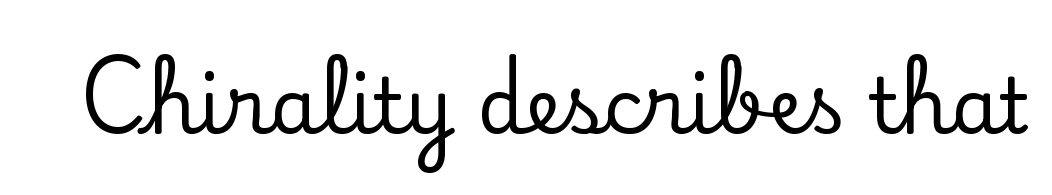
The image shows 77 px text type, upright; set normal letter spacing, not underlined; low stroke contrast and a small x-height.
